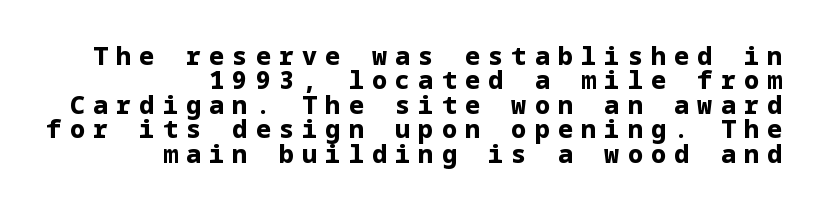
Q: Is the text bold? A: Yes.
Q: Is the text italic (slanted)? A: No, it is upright.
Q: Is the text underlined? A: No.
Q: How is the paragraph aligned? A: Right-aligned.
Q: Is the spacing between letters normal or unusually wide? A: Unusually wide.
Q: Is the spacing between lines tight, normal or loose? A: Tight.
